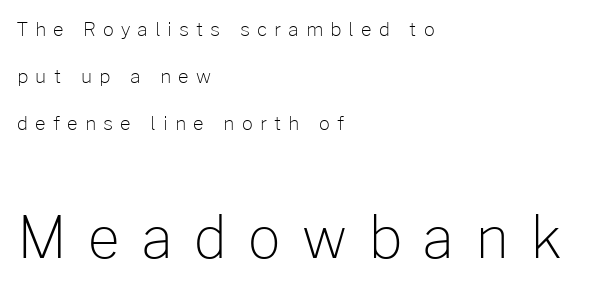
The image shows 57 px light sans-serif type, upright; set left-aligned, loose line spacing (2.47x), unusually wide letter spacing (+0.37 em), not underlined; the second (bottom) block is 3.0x larger; low stroke contrast and a medium x-height.
